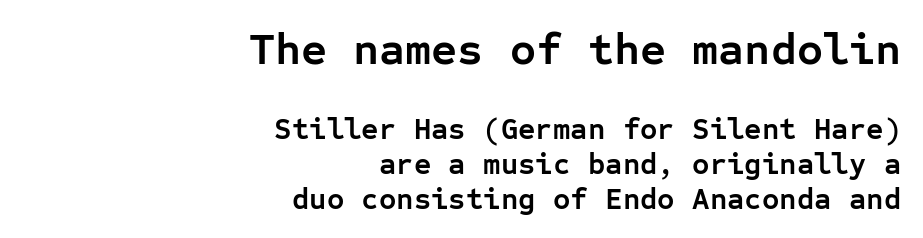
The image shows 45 px semibold sans-serif type, upright, monospaced; set right-aligned, line spacing 1.17x, normal letter spacing, not underlined; the first (top) block is 1.5x larger; low stroke contrast and a medium x-height.
